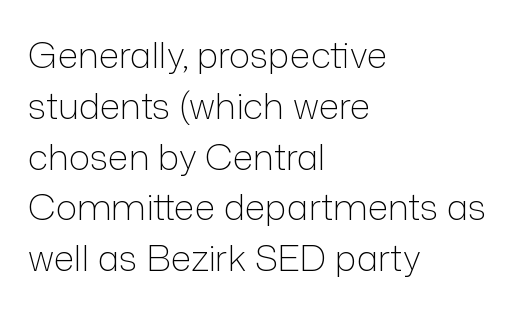
{"serif": "no", "italic": "no", "bold": "no", "weight": "light", "width": "normal", "stroke_contrast": "low", "x_height": "medium", "monospaced": "no", "underline": "no", "align": "left", "line_spacing": "normal", "line_spacing_ratio": 1.41, "letter_spacing": "normal", "letter_spacing_em": 0.0, "glyph_px": 36}
